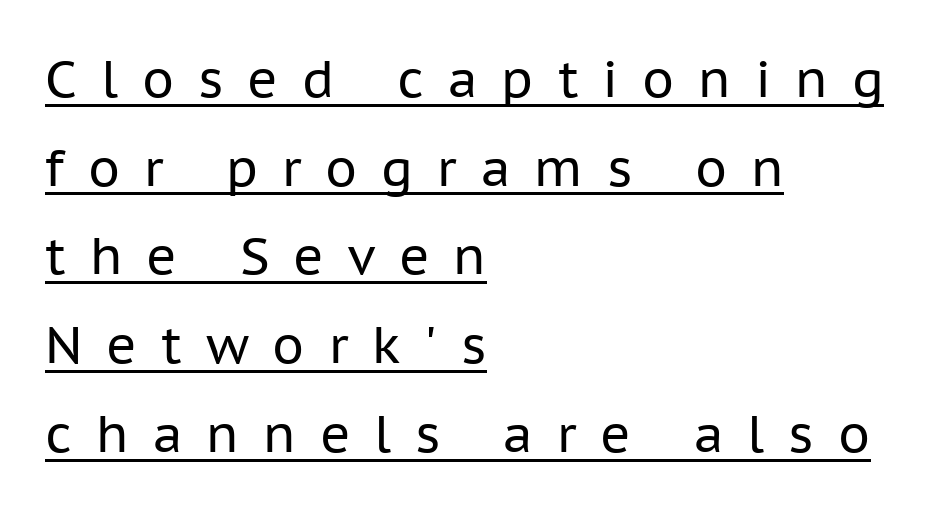
Between one letter and the next there's a generous, obvious gap. These lines were composed using upright roman letters. Descenders here cross a horizontal rule under the line. The type family on display is of the sans-serif kind.
